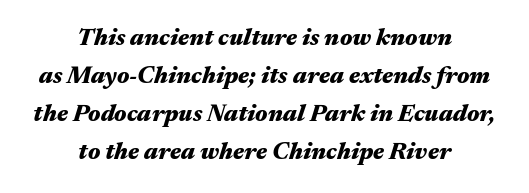
Q: Is the text bold? A: Yes.
Q: Is the text italic (slanted)? A: Yes, it leans right by about 17 degrees.
Q: Is the text underlined? A: No.
Q: How is the paragraph aligned? A: Centered.
Q: Is the spacing between letters normal or unusually wide? A: Normal.
Q: Is the spacing between lines tight, normal or loose? A: Normal.
